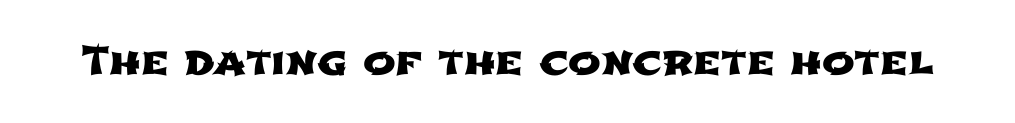
The image shows 39 px wide sans-serif type; set normal letter spacing, not underlined; low stroke contrast and a medium x-height.
